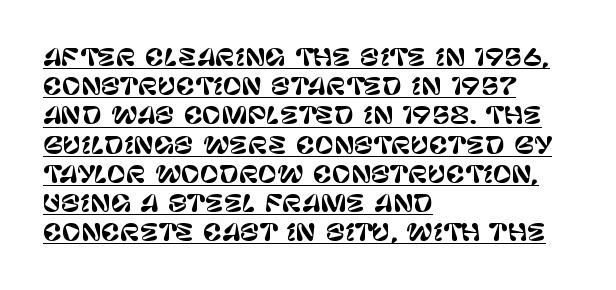
The image shows 23 px text type; set left-aligned, normal line spacing (1.27x), normal letter spacing, underlined.
